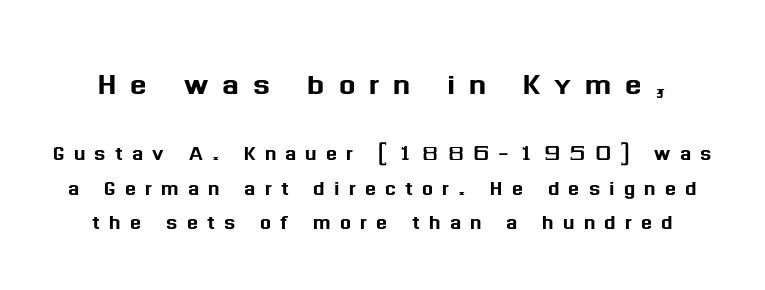
Spacing verdict: proportional, widths tailored to each character. This sample uses expanded letter spacing, leaving extra air between glyphs. The lettering stays uniformly vertical, giving the passage a roman look. Unlike a traditional serif, this face leaves its strokes unadorned. The rows are spaced the way most documents space them. The space beneath each line is pristine and unruled.
